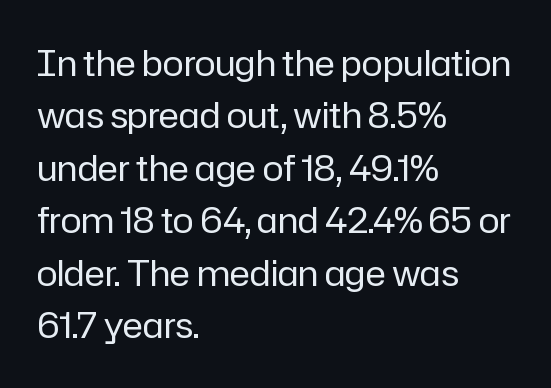
{"serif": "no", "italic": "no", "bold": "no", "weight": "regular", "width": "normal", "stroke_contrast": "low", "x_height": "medium", "monospaced": "no", "underline": "no", "align": "left", "line_spacing": "normal", "line_spacing_ratio": 1.5, "letter_spacing": "normal", "letter_spacing_em": 0.0, "glyph_px": 35}
